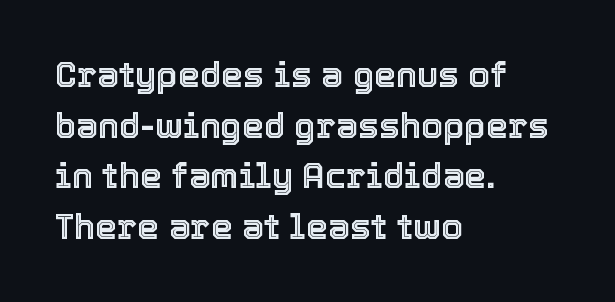
Q: Is the text italic (slanted)? A: No, it is upright.
Q: Is the text underlined? A: No.
Q: How is the paragraph aligned? A: Left-aligned.
Q: Is the spacing between letters normal or unusually wide? A: Normal.
Q: Is the spacing between lines tight, normal or loose? A: Normal.
Q: Width (condensed, normal, or wide)? A: Normal.
Q: x-height? A: Medium.
Q: Monospaced? A: No.
